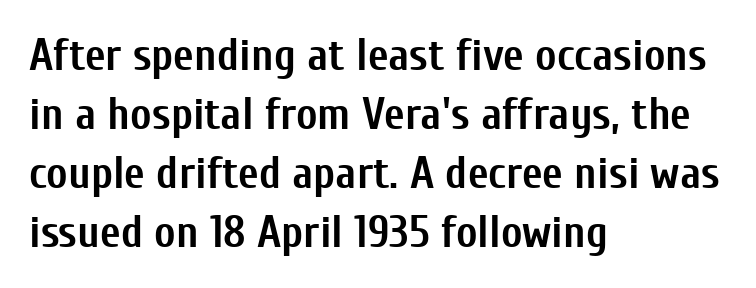
{"serif": "no", "italic": "no", "bold": "yes", "weight": "semibold", "width": "condensed", "stroke_contrast": "low", "x_height": "medium", "monospaced": "no", "underline": "no", "align": "left", "line_spacing": "normal", "line_spacing_ratio": 1.31, "letter_spacing": "normal", "letter_spacing_em": 0.0, "glyph_px": 45}
